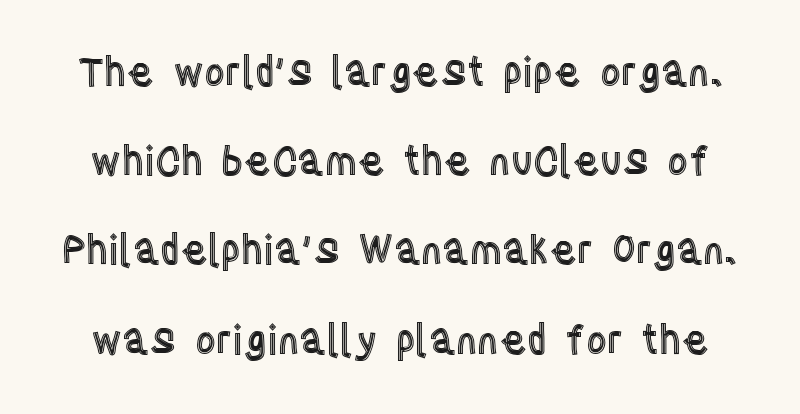
{"italic": "no", "width": "condensed", "x_height": "large", "monospaced": "no", "underline": "no", "line_spacing": "loose", "line_spacing_ratio": 2.23, "letter_spacing": "normal", "letter_spacing_em": 0.0, "glyph_px": 40}
